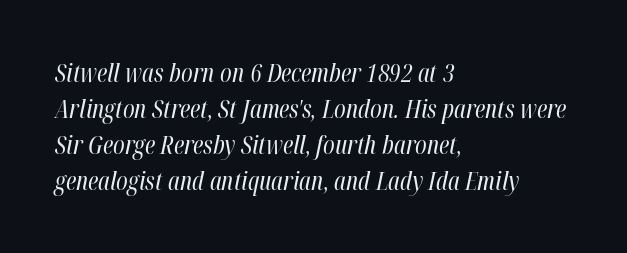
Q: Is the text bold? A: No.
Q: Is the text italic (slanted)? A: Yes, it leans right by about 12 degrees.
Q: Is the text underlined? A: No.
Q: How is the paragraph aligned? A: Left-aligned.
Q: Is the spacing between letters normal or unusually wide? A: Normal.
Q: Is the spacing between lines tight, normal or loose? A: Normal.
